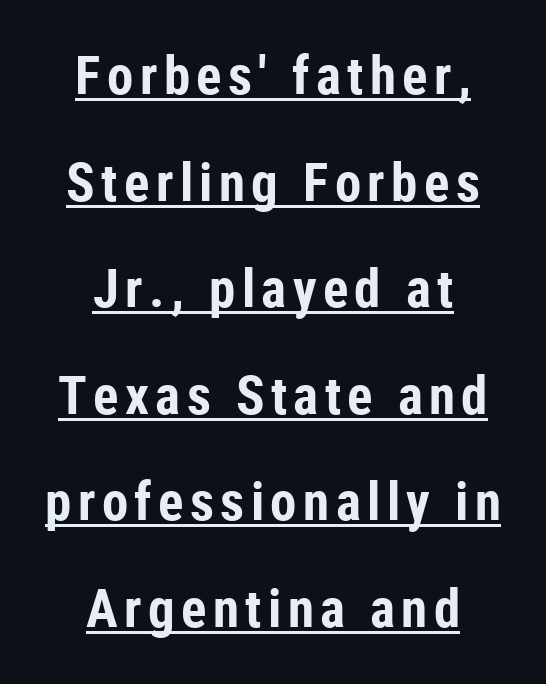
Q: Is the text bold? A: Yes.
Q: Is the text italic (slanted)? A: No, it is upright.
Q: Is the typeface a serif or a sans-serif typeface? A: Sans-serif.
Q: Is the text underlined? A: Yes.
Q: How is the paragraph aligned? A: Centered.
Q: Is the spacing between lines tight, normal or loose? A: Loose.
Q: Width (condensed, normal, or wide)? A: Condensed.
Q: Stroke contrast? A: Low.
Q: x-height? A: Medium.
Q: Monospaced? A: No.
